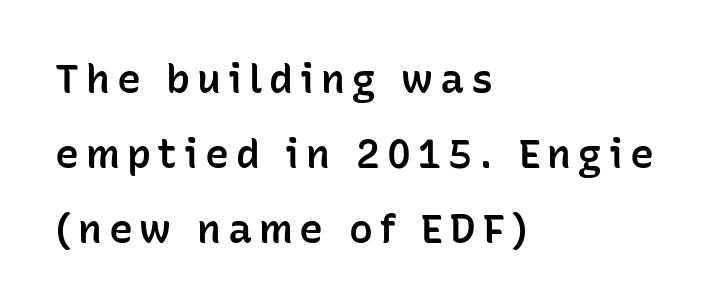
{"serif": "no", "italic": "no", "bold": "semi", "weight": "semibold", "width": "normal", "stroke_contrast": "low", "x_height": "medium", "monospaced": "no", "underline": "no", "align": "left", "line_spacing_ratio": 1.87, "glyph_px": 40}
